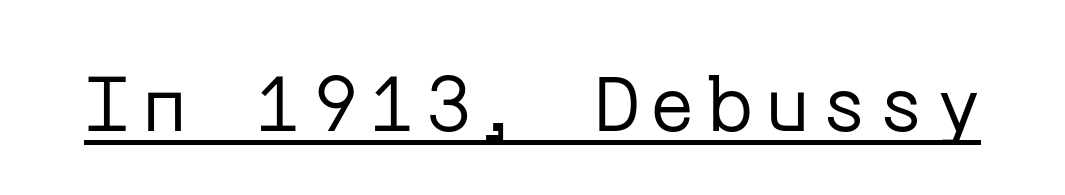
Q: Is the text bold? A: No.
Q: Is the text italic (slanted)? A: No, it is upright.
Q: Is the typeface a serif or a sans-serif typeface? A: Sans-serif.
Q: Is the text underlined? A: Yes.
Q: Width (condensed, normal, or wide)? A: Normal.
Q: Stroke contrast? A: Low.
Q: x-height? A: Medium.
